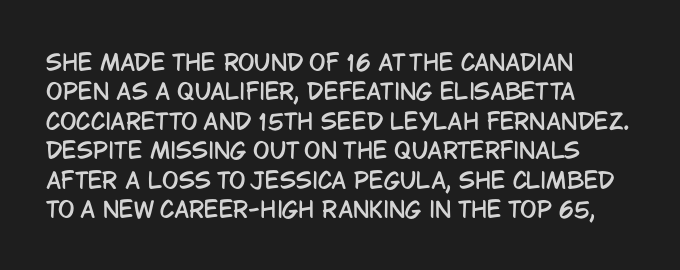
The image shows 22 px text type, upright; set left-aligned, normal line spacing (1.34x), normal letter spacing, not underlined.
